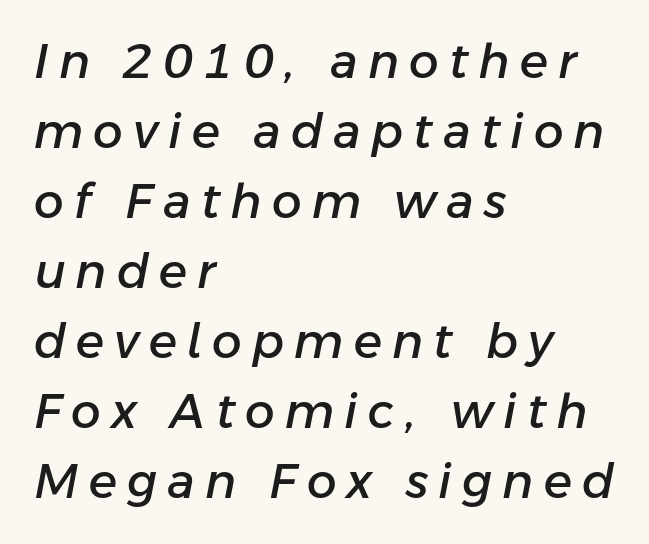
The image shows 47 px text type, italic (leaning right); set left-aligned, normal line spacing (1.49x), unusually wide letter spacing (+0.22 em), not underlined; low stroke contrast and a medium x-height.
